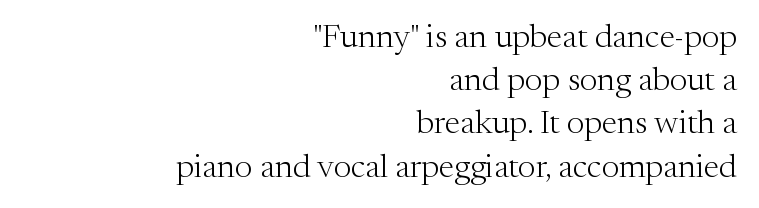
Q: Is the text bold? A: No.
Q: Is the text italic (slanted)? A: No, it is upright.
Q: Is the typeface a serif or a sans-serif typeface? A: Serif.
Q: Is the text underlined? A: No.
Q: How is the paragraph aligned? A: Right-aligned.
Q: Is the spacing between letters normal or unusually wide? A: Normal.
Q: Is the spacing between lines tight, normal or loose? A: Normal.
Q: Width (condensed, normal, or wide)? A: Normal.
Q: Stroke contrast? A: Medium.
Q: x-height? A: Medium.
Q: Monospaced? A: No.
